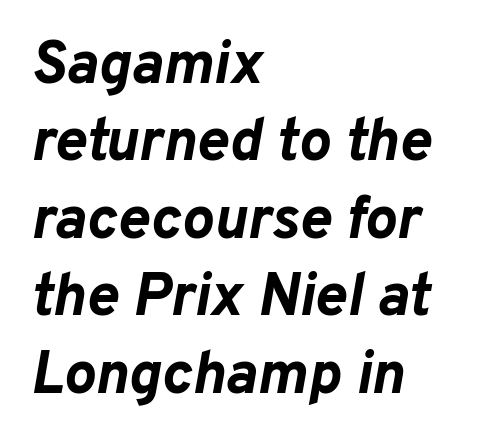
Q: Is the text bold? A: Yes.
Q: Is the text italic (slanted)? A: Yes, it leans right by about 10 degrees.
Q: Is the text underlined? A: No.
Q: How is the paragraph aligned? A: Left-aligned.
Q: Is the spacing between letters normal or unusually wide? A: Normal.
Q: Is the spacing between lines tight, normal or loose? A: Normal.
Q: Width (condensed, normal, or wide)? A: Normal.
Q: Stroke contrast? A: Low.
Q: x-height? A: Medium.
Q: Monospaced? A: No.
